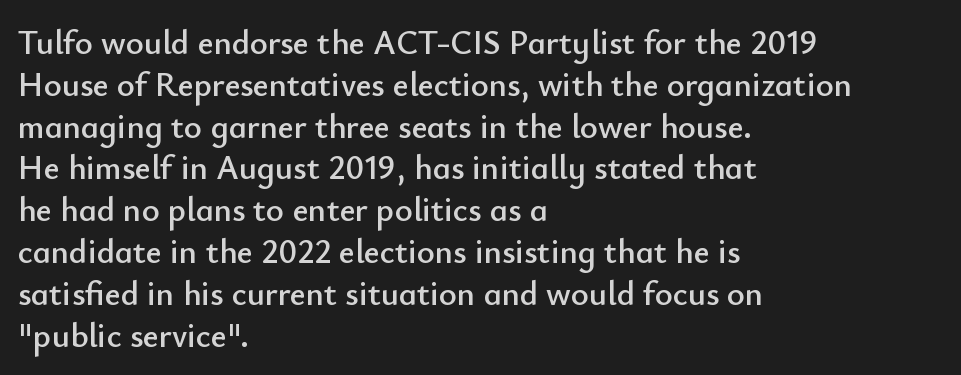
Q: Is the text italic (slanted)? A: No, it is upright.
Q: Is the typeface a serif or a sans-serif typeface? A: Sans-serif.
Q: Is the text underlined? A: No.
Q: How is the paragraph aligned? A: Left-aligned.
Q: Is the spacing between letters normal or unusually wide? A: Normal.
Q: Width (condensed, normal, or wide)? A: Normal.
Q: Stroke contrast? A: Low.
Q: x-height? A: Small.
Q: Monospaced? A: No.
